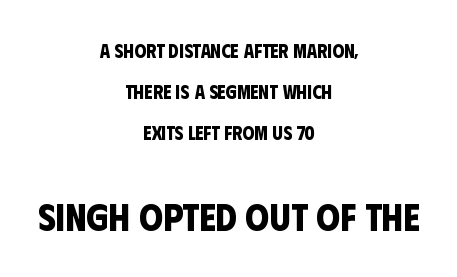
The image shows 38 px bold, condensed sans-serif type; set centered, loose line spacing (2.16x), normal letter spacing, not underlined; the second (bottom) block is 2.0x larger; low stroke contrast and a large x-height.
